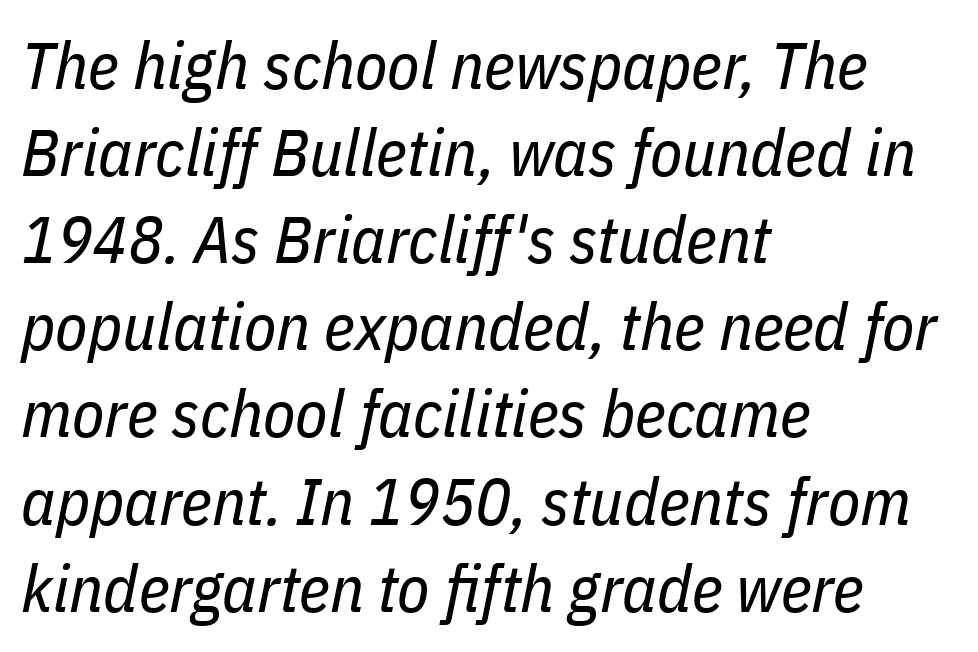
The image shows 66 px regular-weight, condensed type, italic (leaning right); set left-aligned, normal line spacing (1.32x), normal letter spacing, not underlined; low stroke contrast and a medium x-height.
